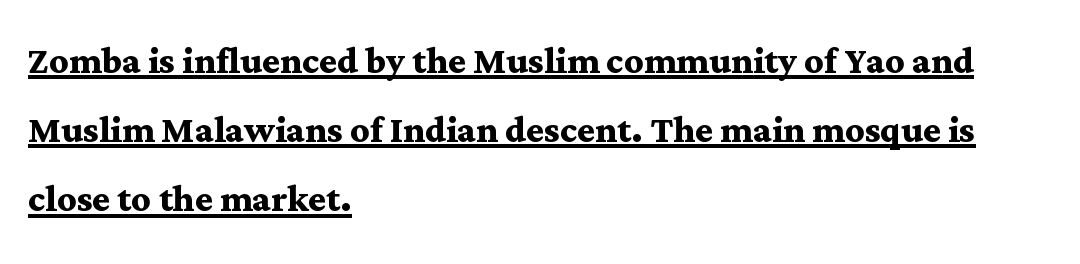
{"serif": "yes", "italic": "no", "bold": "yes", "weight": "semibold", "width": "wide", "stroke_contrast": "medium", "x_height": "medium", "monospaced": "no", "underline": "yes", "align": "left", "line_spacing": "normal", "line_spacing_ratio": 1.47, "letter_spacing": "normal", "letter_spacing_em": 0.0, "glyph_px": 47}
